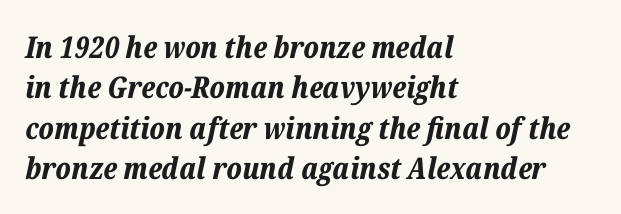
The image shows 30 px bold type, italic (leaning right); set left-aligned, normal line spacing (1.35x), normal letter spacing, not underlined; low stroke contrast and a medium x-height.
